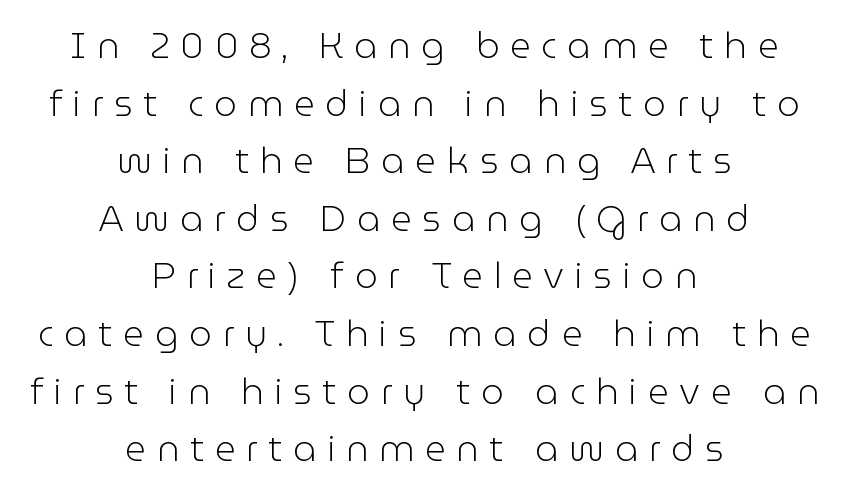
The paragraph shown floats in the horizontal middle. Only glyphs here, with clear space below each row. The letters carry no serifs — their stems end cleanly without finishing strokes. Every stem runs plumb, perpendicular to the baseline. Note the varied advance widths — an 'i' is clearly narrower than an 'm'.
